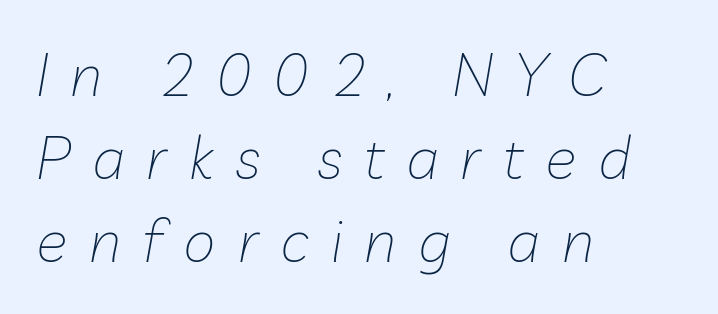
The image shows 59 px thin type, italic (leaning right); set left-aligned, normal line spacing (1.41x), unusually wide letter spacing (+0.37 em), not underlined; low stroke contrast and a medium x-height.
